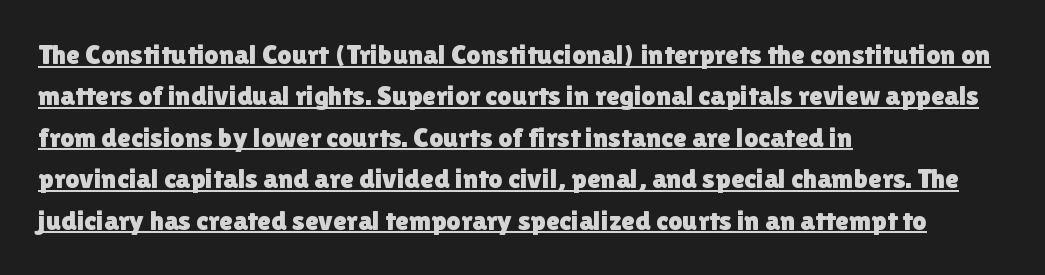
The passage shown stacks its lines at a standard gap. Note: no serifs on the glyphs. Like a heading marked for emphasis, these lines bear an underscore. In terms of posture, this sample is upright. Spacing between characters is what you'd get straight out of the box. This sample has the flowing, uneven cadence of proportional lettering.
